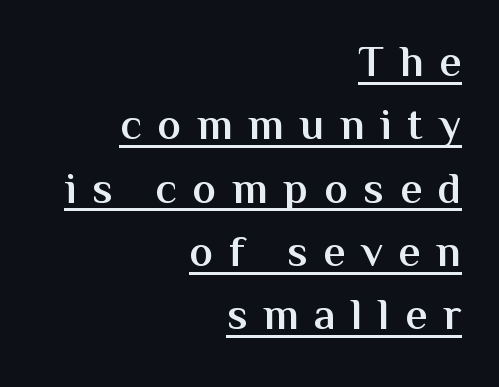
{"serif": "no", "italic": "no", "bold": "semi", "weight": "semibold", "width": "normal", "stroke_contrast": "medium", "x_height": "medium", "monospaced": "no", "underline": "yes", "align": "right", "line_spacing": "normal", "line_spacing_ratio": 1.44, "letter_spacing": "wide", "letter_spacing_em": 0.36, "glyph_px": 44}
